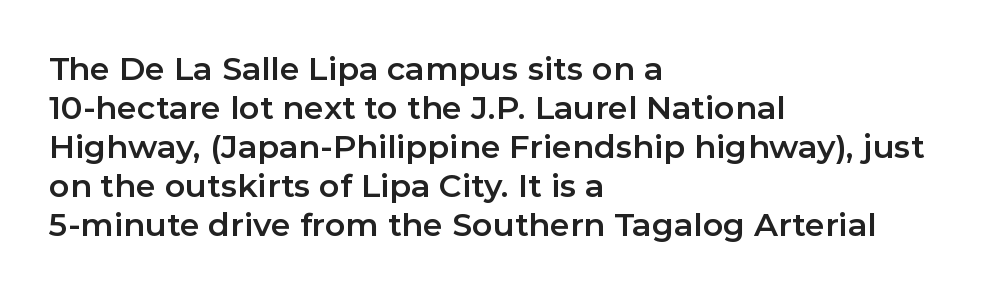
Q: Is the text italic (slanted)? A: No, it is upright.
Q: Is the typeface a serif or a sans-serif typeface? A: Sans-serif.
Q: Is the text underlined? A: No.
Q: How is the paragraph aligned? A: Left-aligned.
Q: Is the spacing between letters normal or unusually wide? A: Normal.
Q: Width (condensed, normal, or wide)? A: Normal.
Q: Stroke contrast? A: Low.
Q: x-height? A: Medium.
Q: Monospaced? A: No.
